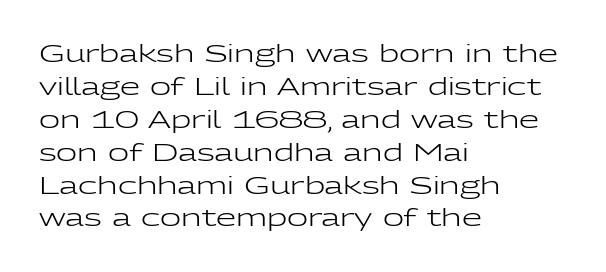
Honestly, the row spacing looks completely unremarkable. Caption: face not bold, strokes unweighted. Posture: vertical. This rendering features lettering with no underline. The setting favours the left margin, as ordinary paragraphs usually do.
